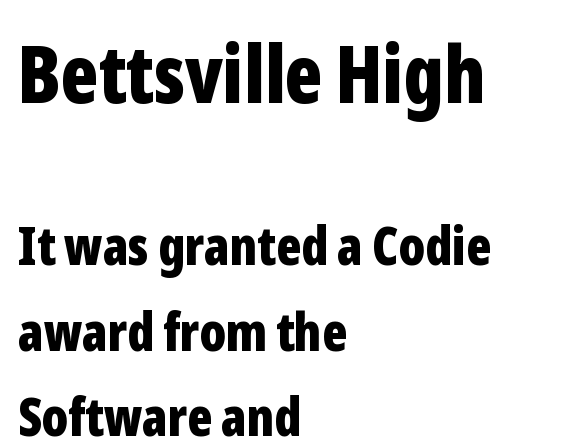
{"serif": "no", "italic": "no", "bold": "yes", "weight": "bold", "width": "condensed", "stroke_contrast": "low", "x_height": "medium", "monospaced": "no", "underline": "no", "align": "left", "line_spacing": "normal", "line_spacing_ratio": 1.61, "letter_spacing": "normal", "letter_spacing_em": 0.0, "larger_block": "first", "size_ratio": 1.49, "glyph_px": 79}
